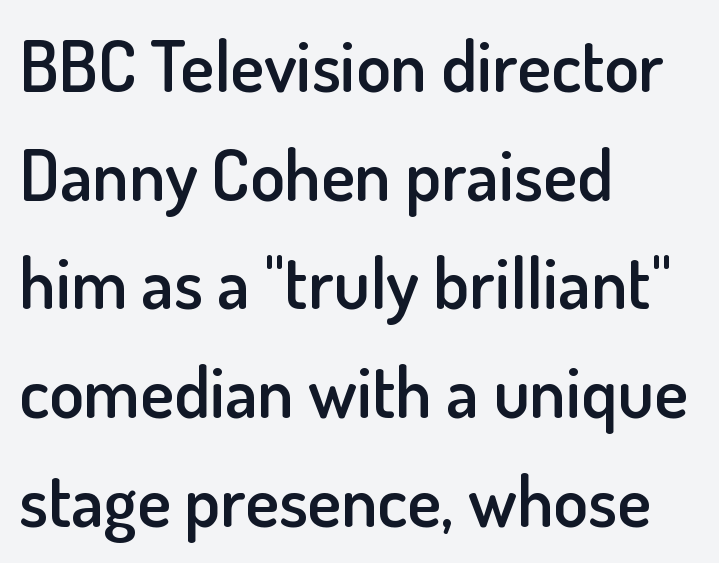
Q: Is the text bold? A: Semi-bold.
Q: Is the text italic (slanted)? A: No, it is upright.
Q: Is the typeface a serif or a sans-serif typeface? A: Sans-serif.
Q: Is the text underlined? A: No.
Q: How is the paragraph aligned? A: Left-aligned.
Q: Is the spacing between letters normal or unusually wide? A: Normal.
Q: Is the spacing between lines tight, normal or loose? A: Normal.
Q: Width (condensed, normal, or wide)? A: Normal.
Q: Stroke contrast? A: Low.
Q: x-height? A: Small.
Q: Monospaced? A: No.
